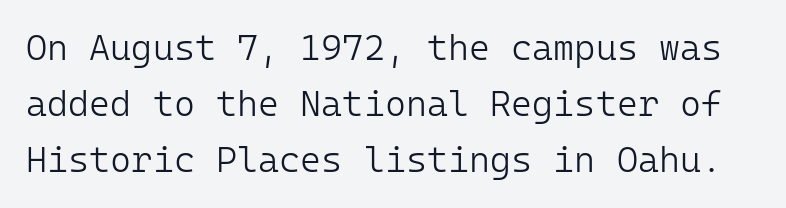
Q: Is the text bold? A: No.
Q: Is the text italic (slanted)? A: No, it is upright.
Q: Is the typeface a serif or a sans-serif typeface? A: Sans-serif.
Q: Is the text underlined? A: No.
Q: Is the spacing between letters normal or unusually wide? A: Normal.
Q: Is the spacing between lines tight, normal or loose? A: Normal.
Q: Width (condensed, normal, or wide)? A: Normal.
Q: Stroke contrast? A: Low.
Q: x-height? A: Medium.
Q: Monospaced? A: Yes.
